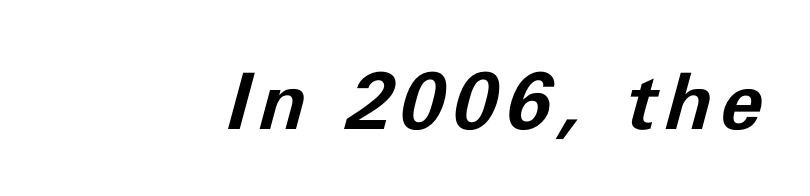
Q: Is the text bold? A: Yes.
Q: Is the text italic (slanted)? A: Yes, it leans right by about 11 degrees.
Q: Is the text underlined? A: No.
Q: How is the paragraph aligned? A: Right-aligned.
Q: Width (condensed, normal, or wide)? A: Normal.
Q: Stroke contrast? A: Low.
Q: x-height? A: Medium.
Q: Monospaced? A: No.
